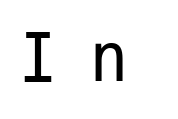
Rendered with straight, roman letterforms. The face looks like a standard text weight, possibly lighter. Clear beneath every line of the passage. Substantial extra tracking has been applied to these lines. Look at the bottom of the vertical strokes: they stop flat, with no serifs. You could count columns in this text — the font is strictly monospaced.
